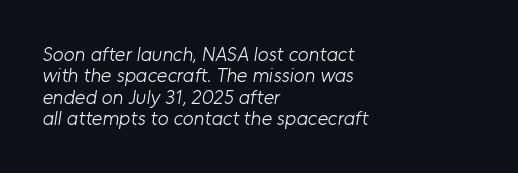
The image shows 20 px text type; set left-aligned, tight line spacing (1.07x), normal letter spacing, not underlined.
